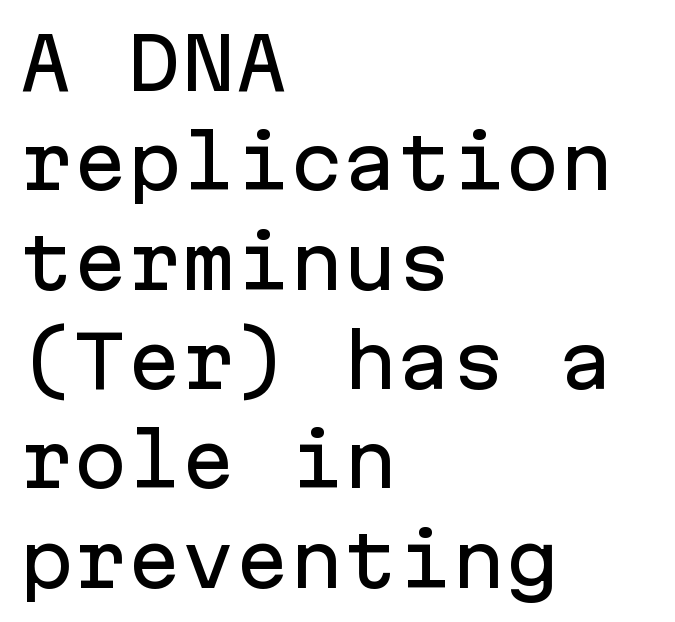
{"serif": "no", "italic": "no", "width": "normal", "stroke_contrast": "low", "x_height": "medium", "monospaced": "yes", "underline": "no", "align": "left", "line_spacing": "normal", "line_spacing_ratio": 1.38, "letter_spacing": "normal", "letter_spacing_em": 0.0, "glyph_px": 72}
